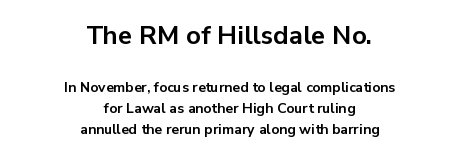
Q: Is the text bold? A: Yes.
Q: Is the text italic (slanted)? A: No, it is upright.
Q: Is the text underlined? A: No.
Q: How is the paragraph aligned? A: Centered.
Q: Is the spacing between letters normal or unusually wide? A: Normal.
Q: Is the spacing between lines tight, normal or loose? A: Normal.
Q: Which block of text is set in a larger size, the first (top) or the second (bottom)? A: The first (top) one.
